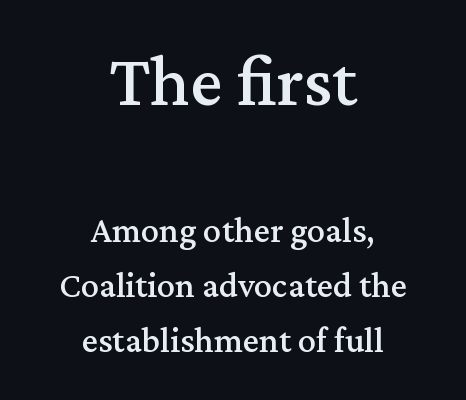
The image shows 73 px serif type, upright; set centered, normal line spacing (1.53x), normal letter spacing, not underlined; the first (top) block is 2.03x larger; medium stroke contrast and a medium x-height.
